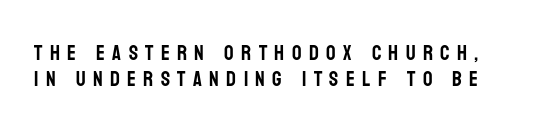
Q: Is the text italic (slanted)? A: No, it is upright.
Q: Is the text underlined? A: No.
Q: Is the spacing between letters normal or unusually wide? A: Unusually wide.
